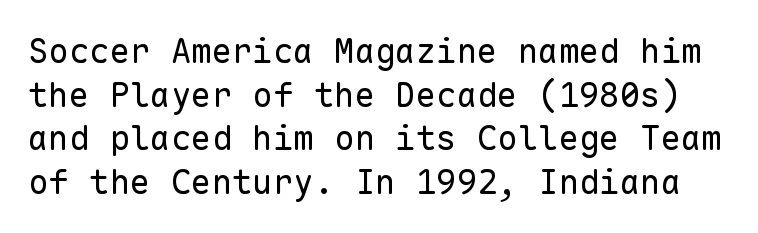
Q: Is the text bold? A: No.
Q: Is the text italic (slanted)? A: No, it is upright.
Q: Is the typeface a serif or a sans-serif typeface? A: Sans-serif.
Q: Is the text underlined? A: No.
Q: Is the spacing between letters normal or unusually wide? A: Normal.
Q: Is the spacing between lines tight, normal or loose? A: Normal.
Q: Width (condensed, normal, or wide)? A: Normal.
Q: Stroke contrast? A: Low.
Q: x-height? A: Medium.
Q: Monospaced? A: Yes.
